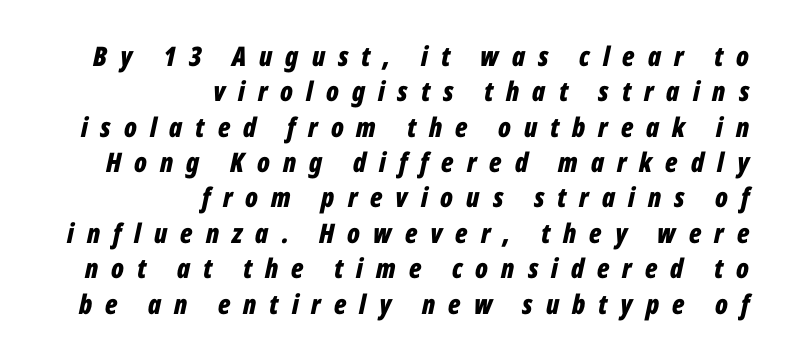
Q: Is the text bold? A: Yes.
Q: Is the text italic (slanted)? A: Yes, it leans right by about 12 degrees.
Q: Is the text underlined? A: No.
Q: How is the paragraph aligned? A: Right-aligned.
Q: Is the spacing between letters normal or unusually wide? A: Unusually wide.
Q: Is the spacing between lines tight, normal or loose? A: Normal.
